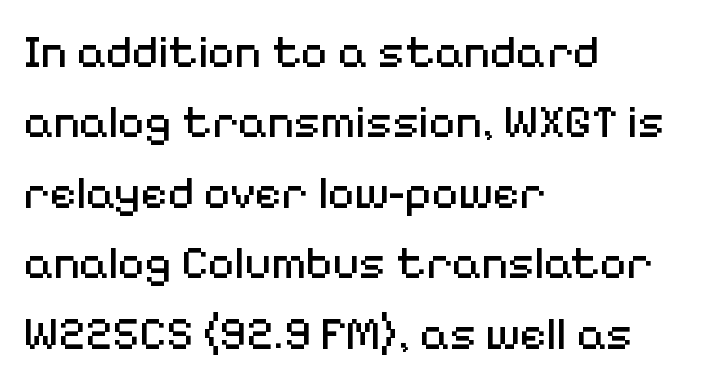
Q: Is the text bold? A: No.
Q: Is the text italic (slanted)? A: No, it is upright.
Q: Is the typeface a serif or a sans-serif typeface? A: Sans-serif.
Q: Is the text underlined? A: No.
Q: How is the paragraph aligned? A: Left-aligned.
Q: Is the spacing between letters normal or unusually wide? A: Normal.
Q: Is the spacing between lines tight, normal or loose? A: Normal.
Q: Width (condensed, normal, or wide)? A: Normal.
Q: Stroke contrast? A: Medium.
Q: x-height? A: Medium.
Q: Monospaced? A: No.
